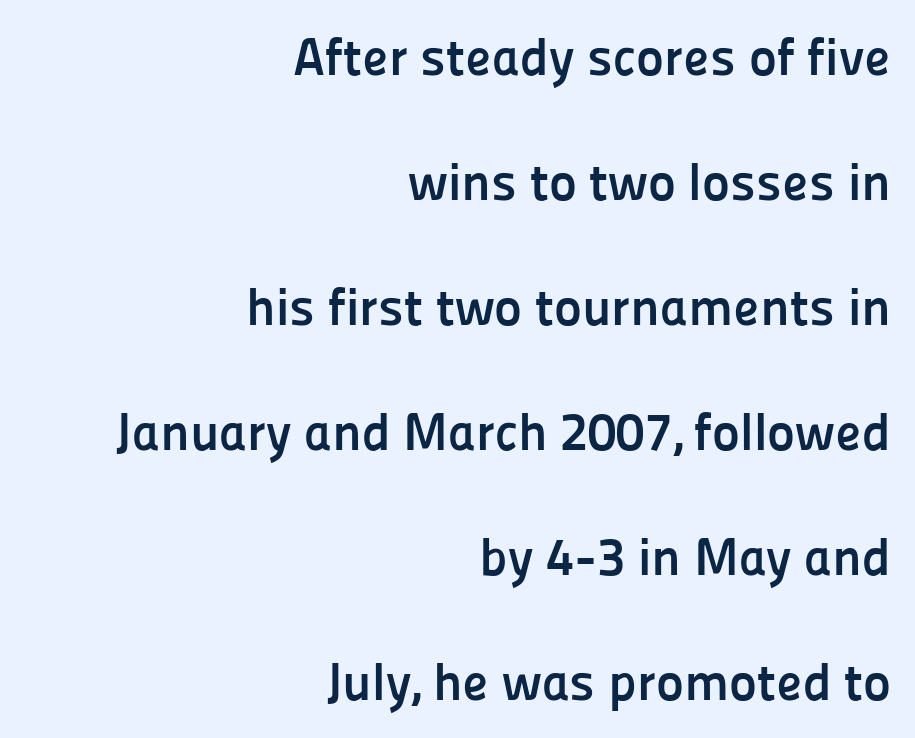
Q: Is the text bold? A: Yes.
Q: Is the text italic (slanted)? A: No, it is upright.
Q: Is the typeface a serif or a sans-serif typeface? A: Sans-serif.
Q: Is the text underlined? A: No.
Q: How is the paragraph aligned? A: Right-aligned.
Q: Is the spacing between letters normal or unusually wide? A: Normal.
Q: Is the spacing between lines tight, normal or loose? A: Loose.
Q: Width (condensed, normal, or wide)? A: Normal.
Q: Stroke contrast? A: Low.
Q: x-height? A: Medium.
Q: Monospaced? A: No.
